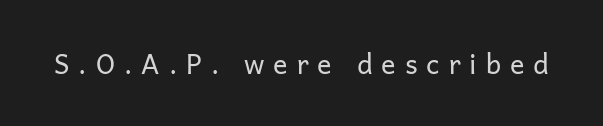
Rule under the text: the space is simply empty. The face used here is rendered with a markedly widened letterfit. Does the lettering tilt? It doesn't — this is upright. Letters have the restrained weight of plain body copy at most.
